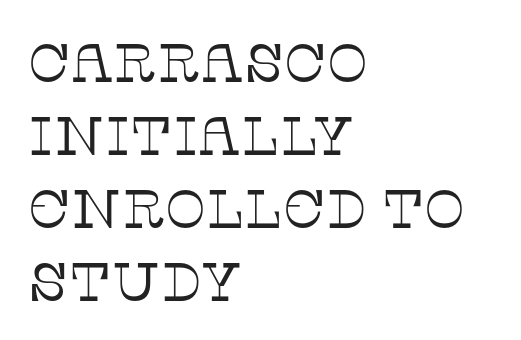
The image shows 54 px thin serif type, upright; set left-aligned, normal line spacing (1.35x), normal letter spacing, not underlined; low stroke contrast and a large x-height.
